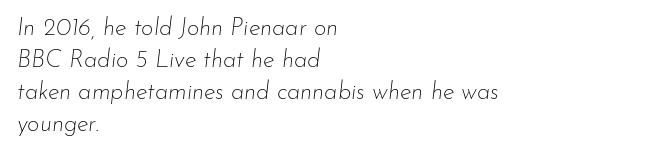
Q: Is the text bold? A: No.
Q: Is the text italic (slanted)? A: Yes, it leans right by about 7 degrees.
Q: Is the text underlined? A: No.
Q: How is the paragraph aligned? A: Left-aligned.
Q: Is the spacing between letters normal or unusually wide? A: Normal.
Q: Is the spacing between lines tight, normal or loose? A: Normal.
